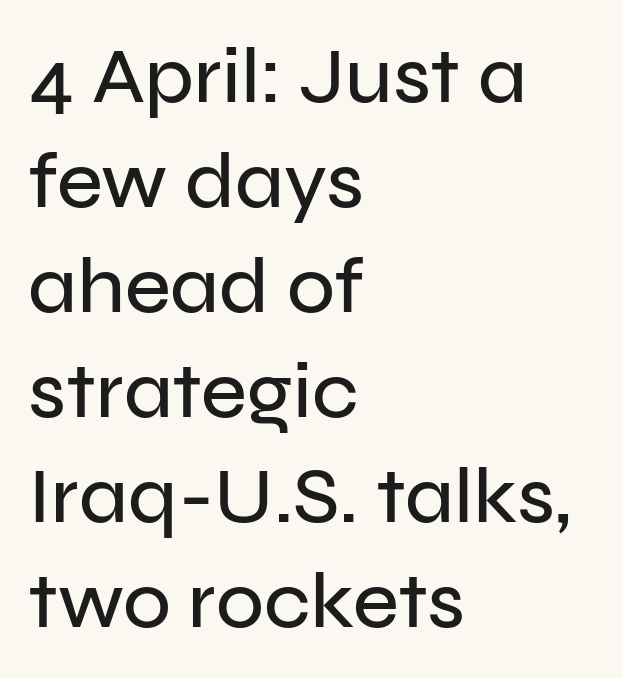
The vertical gap from one line to the next is medium. This is sans-serif lettering, the kind often seen on screens and signage. Here the glyphs are tracked normally, forming tight word shapes. Nope, not italic — everything's standing straight. The rendering uses natural spacing where letterforms have individual widths. Which margin do the lines hug? The left one — the right edge is uneven.
